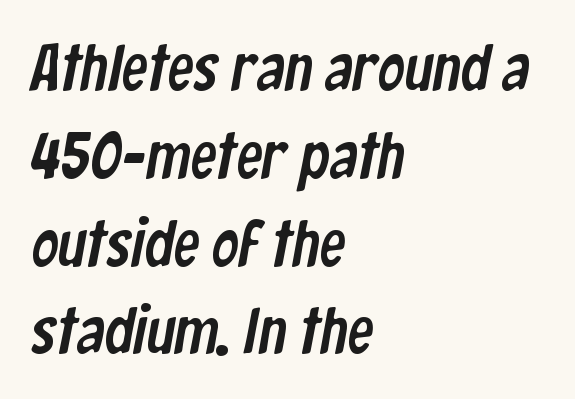
Q: Is the typeface a serif or a sans-serif typeface? A: Sans-serif.
Q: Is the text underlined? A: No.
Q: How is the paragraph aligned? A: Left-aligned.
Q: Is the spacing between letters normal or unusually wide? A: Normal.
Q: Is the spacing between lines tight, normal or loose? A: Normal.
Q: Width (condensed, normal, or wide)? A: Condensed.
Q: Stroke contrast? A: Low.
Q: x-height? A: Medium.
Q: Monospaced? A: No.
